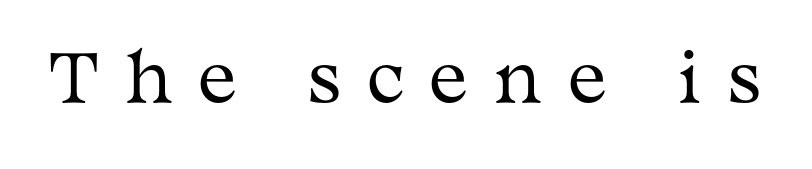
The image shows 65 px regular-weight, wide serif type, upright; set unusually wide letter spacing (+0.4 em), not underlined; medium stroke contrast and a medium x-height.
